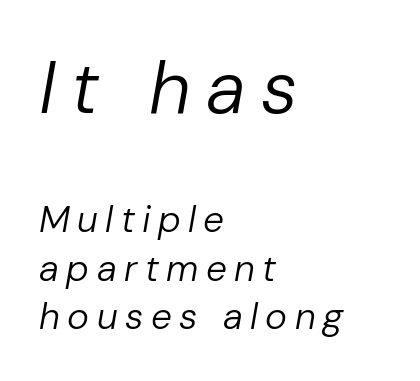
Q: Is the text bold? A: No.
Q: Is the text italic (slanted)? A: Yes, it leans right by about 10 degrees.
Q: Is the text underlined? A: No.
Q: How is the paragraph aligned? A: Left-aligned.
Q: Is the spacing between letters normal or unusually wide? A: Unusually wide.
Q: Is the spacing between lines tight, normal or loose? A: Normal.
Q: Which block of text is set in a larger size, the first (top) or the second (bottom)? A: The first (top) one.
Q: Width (condensed, normal, or wide)? A: Normal.
Q: Stroke contrast? A: Low.
Q: x-height? A: Medium.
Q: Monospaced? A: No.
